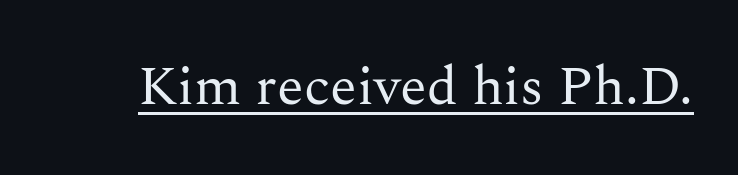
{"serif": "yes", "italic": "no", "bold": "no", "weight": "regular", "width": "normal", "stroke_contrast": "medium", "x_height": "medium", "monospaced": "no", "underline": "yes", "letter_spacing": "normal", "letter_spacing_em": 0.0, "glyph_px": 55}
